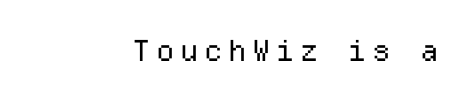
Q: Is the text bold? A: No.
Q: Is the text italic (slanted)? A: No, it is upright.
Q: Is the typeface a serif or a sans-serif typeface? A: Sans-serif.
Q: Is the text underlined? A: No.
Q: Width (condensed, normal, or wide)? A: Normal.
Q: Stroke contrast? A: Low.
Q: x-height? A: Medium.
Q: Monospaced? A: Yes.
